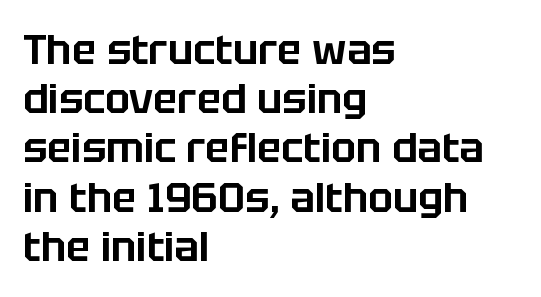
{"serif": "no", "italic": "no", "width": "normal", "stroke_contrast": "low", "x_height": "large", "monospaced": "no", "underline": "no", "align": "left", "line_spacing_ratio": 1.2, "letter_spacing": "normal", "letter_spacing_em": 0.0, "glyph_px": 41}
